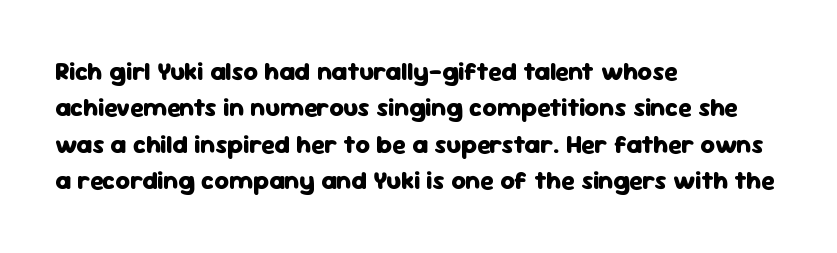
The letters are bold, with thick, heavy strokes. If you measured baseline to baseline, you'd find a middling distance. Posture: straight, roman, zero tilt. No word sits above an underline.
